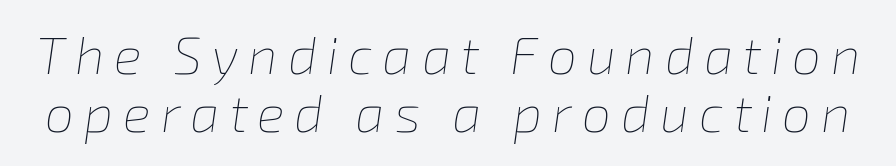
The image shows 52 px thin type, italic (leaning right); set tight line spacing (1.12x), not underlined; low stroke contrast and a medium x-height.
